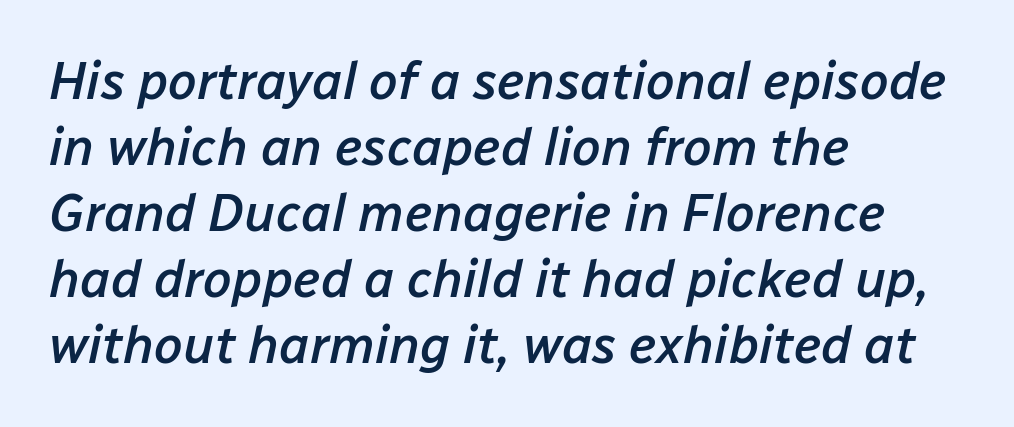
Check the space under the baseline: it is left empty. The rendering uses a semibold face; strokes are thickened but not to full bold. The letters advance in unequal steps, a hallmark of proportional type. Typeset ragged right — the left edge is the straight one.
